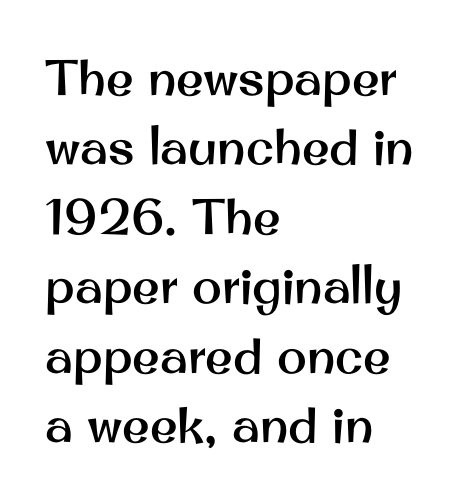
Q: Is the text italic (slanted)? A: No, it is upright.
Q: Is the typeface a serif or a sans-serif typeface? A: Sans-serif.
Q: Is the text underlined? A: No.
Q: How is the paragraph aligned? A: Left-aligned.
Q: Is the spacing between letters normal or unusually wide? A: Normal.
Q: Is the spacing between lines tight, normal or loose? A: Normal.
Q: Width (condensed, normal, or wide)? A: Normal.
Q: Stroke contrast? A: Medium.
Q: x-height? A: Small.
Q: Monospaced? A: No.
